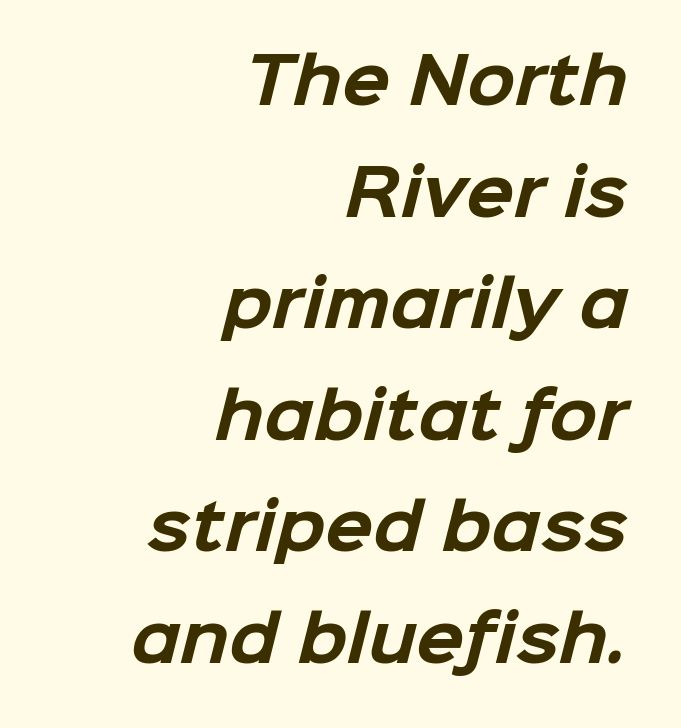
The image shows 63 px bold sans-serif type; set right-aligned, line spacing 1.77x, normal letter spacing, not underlined; low stroke contrast and a medium x-height.
